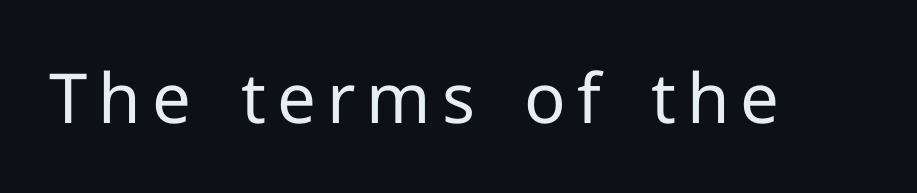
The image shows 69 px regular-weight sans-serif type, upright; set not underlined; low stroke contrast and a medium x-height.
